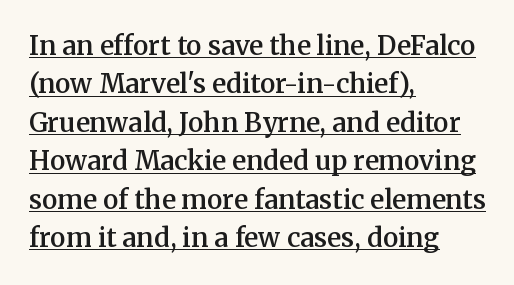
{"italic": "no", "bold": "semi", "underline": "yes", "align": "left", "line_spacing": "normal", "line_spacing_ratio": 1.48, "letter_spacing": "normal", "letter_spacing_em": 0.0, "glyph_px": 26}
